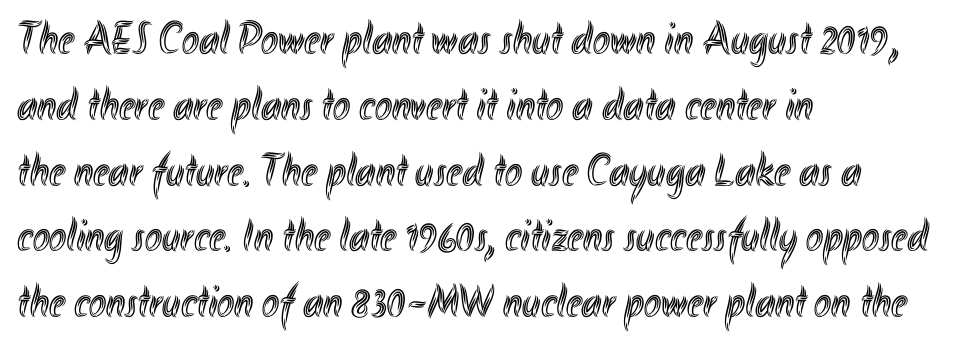
The image shows 46 px condensed type; set left-aligned, normal line spacing (1.43x), normal letter spacing, not underlined; a small x-height.
